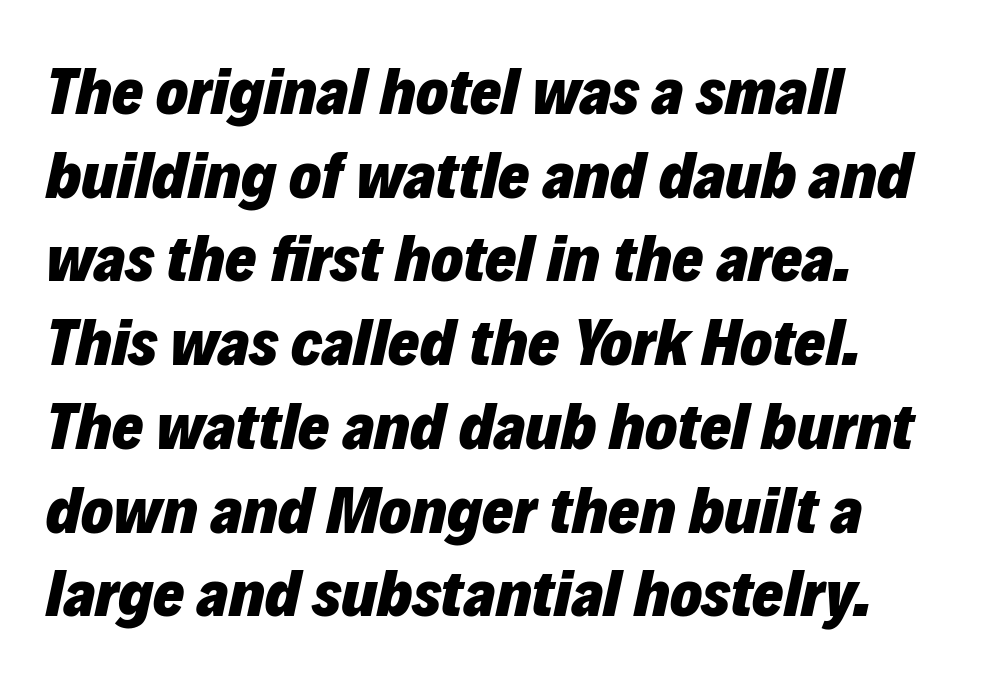
{"italic": "yes", "lean": "right", "slant_degrees": 12, "bold": "yes", "weight": "heavy", "width": "normal", "stroke_contrast": "low", "x_height": "medium", "monospaced": "no", "underline": "no", "align": "left", "line_spacing": "normal", "line_spacing_ratio": 1.25, "letter_spacing": "normal", "letter_spacing_em": 0.0, "glyph_px": 67}
